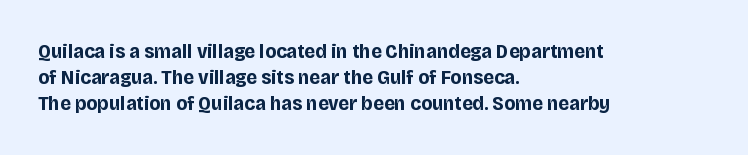
The image shows 21 px bold type, upright; set left-aligned, line spacing 1.24x, normal letter spacing, not underlined.
